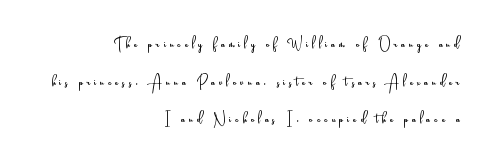
Q: Is the text bold? A: No.
Q: Is the text underlined? A: No.
Q: How is the paragraph aligned? A: Right-aligned.
Q: Is the spacing between letters normal or unusually wide? A: Unusually wide.
